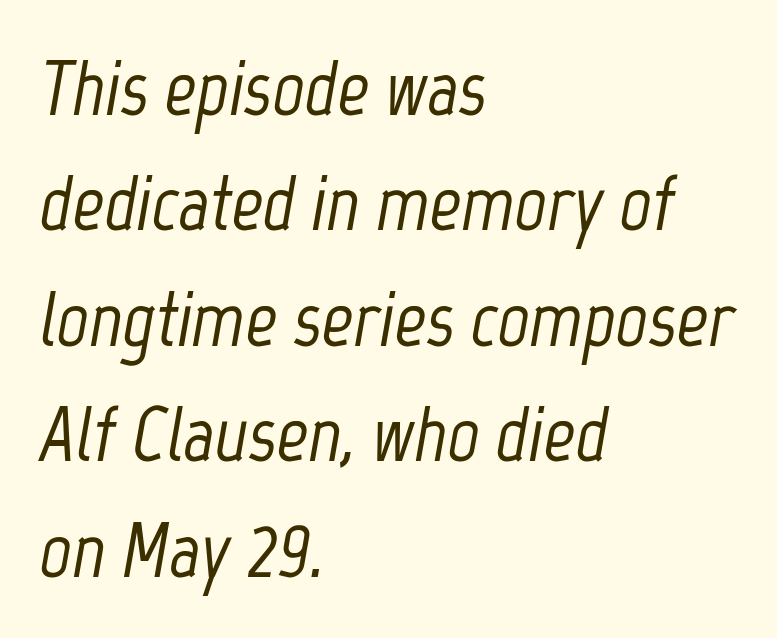
Q: Is the text italic (slanted)? A: Yes, it leans right by about 12 degrees.
Q: Is the text underlined? A: No.
Q: How is the paragraph aligned? A: Left-aligned.
Q: Is the spacing between letters normal or unusually wide? A: Normal.
Q: Is the spacing between lines tight, normal or loose? A: Normal.
Q: Width (condensed, normal, or wide)? A: Condensed.
Q: Stroke contrast? A: Low.
Q: x-height? A: Medium.
Q: Monospaced? A: No.
